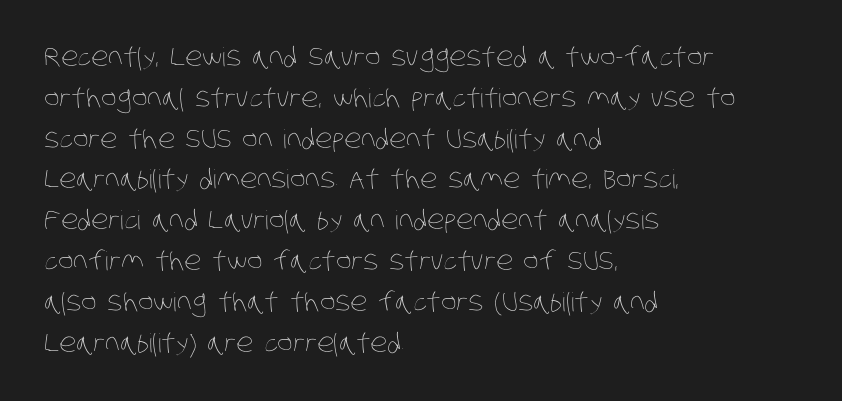
Q: Is the text bold? A: No.
Q: Is the text underlined? A: No.
Q: How is the paragraph aligned? A: Left-aligned.
Q: Is the spacing between letters normal or unusually wide? A: Normal.
Q: Is the spacing between lines tight, normal or loose? A: Normal.
